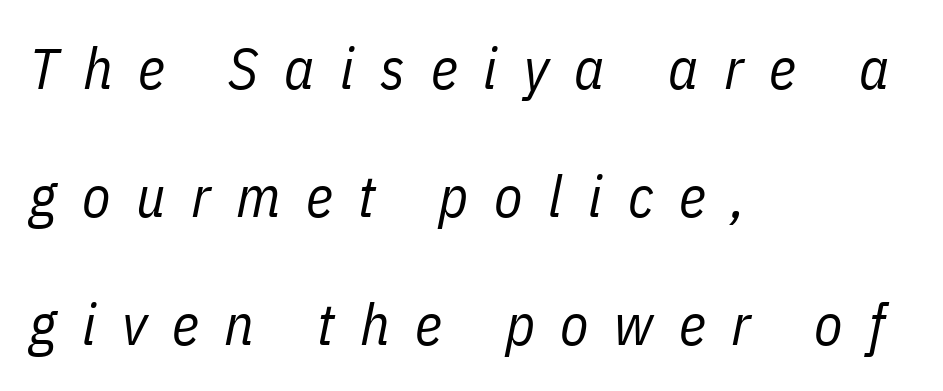
The image shows 58 px regular-weight, condensed type, italic (leaning right); set left-aligned, loose line spacing (2.21x), unusually wide letter spacing (+0.44 em), not underlined; low stroke contrast and a medium x-height.
